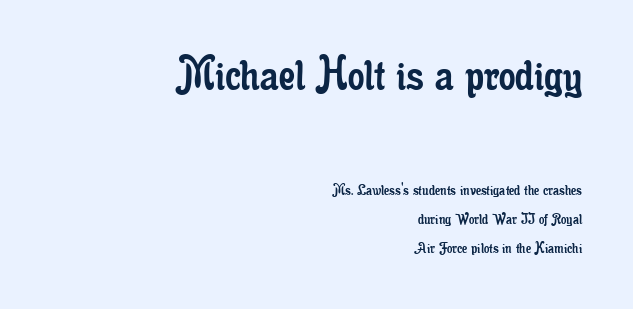
Q: Is the text bold? A: No.
Q: Is the text italic (slanted)? A: No, it is upright.
Q: Is the typeface a serif or a sans-serif typeface? A: Serif.
Q: Is the text underlined? A: No.
Q: How is the paragraph aligned? A: Right-aligned.
Q: Is the spacing between letters normal or unusually wide? A: Normal.
Q: Which block of text is set in a larger size, the first (top) or the second (bottom)? A: The first (top) one.
Q: Width (condensed, normal, or wide)? A: Condensed.
Q: Stroke contrast? A: Low.
Q: x-height? A: Small.
Q: Monospaced? A: No.
